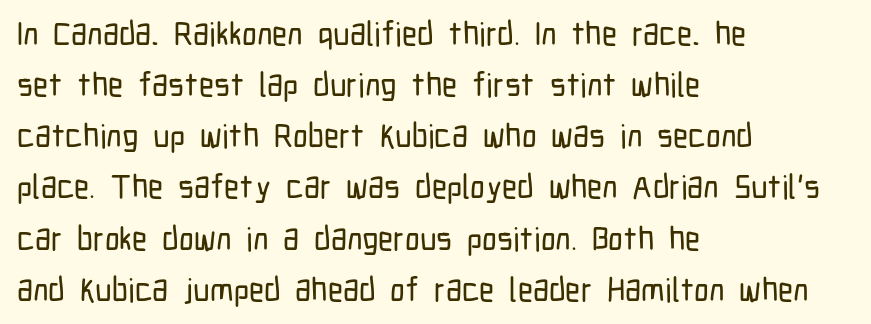
{"serif": "no", "italic": "no", "width": "condensed", "stroke_contrast": "low", "x_height": "medium", "monospaced": "no", "underline": "no", "align": "left", "line_spacing": "normal", "line_spacing_ratio": 1.55, "letter_spacing": "normal", "letter_spacing_em": 0.0, "glyph_px": 33}
